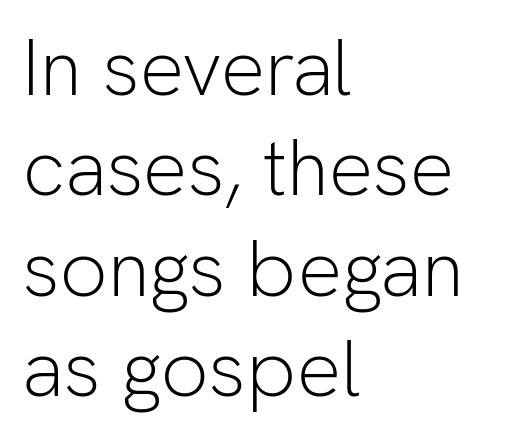
The image shows 79 px light sans-serif type, upright; set left-aligned, normal line spacing (1.27x), normal letter spacing, not underlined; low stroke contrast and a medium x-height.
